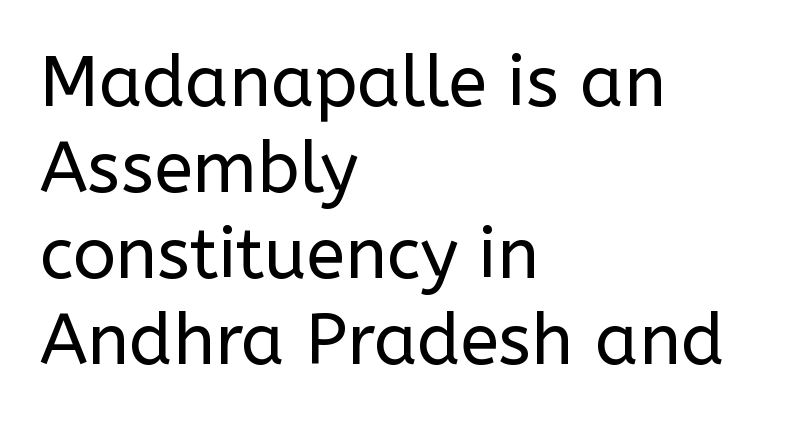
The image shows 71 px regular-weight sans-serif type, upright; set left-aligned, line spacing 1.21x, normal letter spacing, not underlined; low stroke contrast and a medium x-height.
